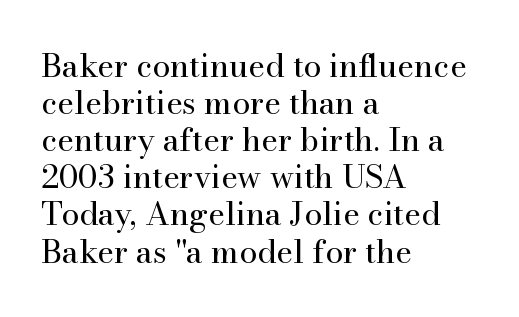
The image shows 32 px regular-weight serif type, upright; set left-aligned, line spacing 1.16x, normal letter spacing, not underlined; high stroke contrast and a small x-height.
